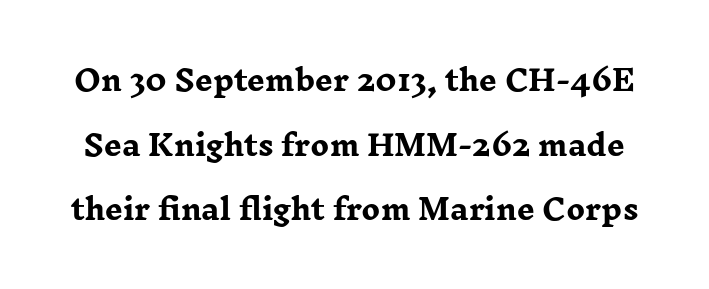
Q: Is the text bold? A: Yes.
Q: Is the text italic (slanted)? A: No, it is upright.
Q: Is the typeface a serif or a sans-serif typeface? A: Serif.
Q: Is the text underlined? A: No.
Q: Is the spacing between letters normal or unusually wide? A: Normal.
Q: Is the spacing between lines tight, normal or loose? A: Loose.
Q: Width (condensed, normal, or wide)? A: Wide.
Q: Stroke contrast? A: Low.
Q: x-height? A: Medium.
Q: Monospaced? A: No.
